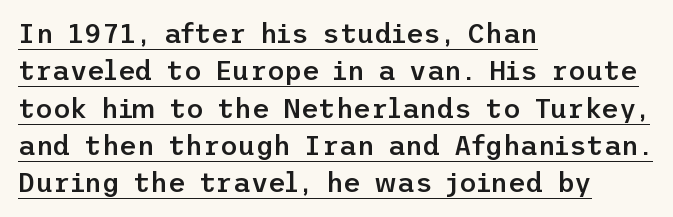
Q: Is the text bold? A: Semi-bold.
Q: Is the text italic (slanted)? A: No, it is upright.
Q: Is the text underlined? A: Yes.
Q: How is the paragraph aligned? A: Left-aligned.
Q: Is the spacing between letters normal or unusually wide? A: Normal.
Q: Is the spacing between lines tight, normal or loose? A: Normal.
